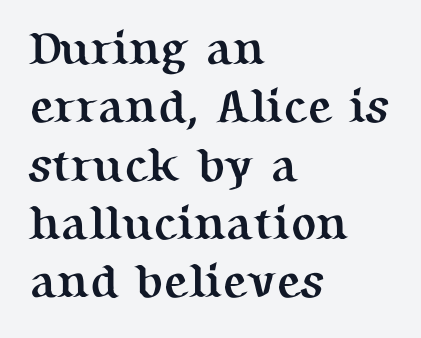
Q: Is the text bold? A: Yes.
Q: Is the text italic (slanted)? A: No, it is upright.
Q: Is the typeface a serif or a sans-serif typeface? A: Serif.
Q: Is the text underlined? A: No.
Q: How is the paragraph aligned? A: Left-aligned.
Q: Is the spacing between letters normal or unusually wide? A: Normal.
Q: Width (condensed, normal, or wide)? A: Normal.
Q: Stroke contrast? A: Medium.
Q: x-height? A: Medium.
Q: Monospaced? A: No.
